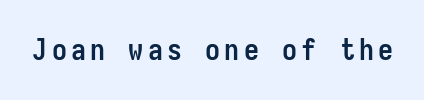
{"serif": "no", "italic": "no", "bold": "yes", "weight": "semibold", "width": "condensed", "stroke_contrast": "low", "x_height": "medium", "monospaced": "yes", "underline": "no", "glyph_px": 30}
